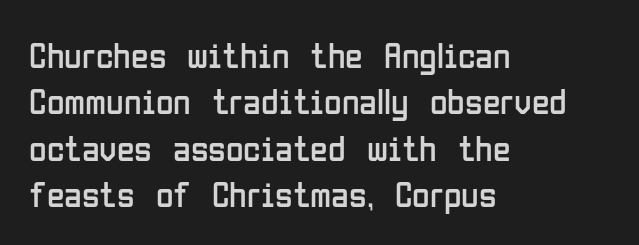
Vertical stems look standard width or narrower in stroke. Unlike a traditional serif, this face leaves its strokes unadorned. Horizontal alignment here is leftward, the default for most running prose. Tall strokes in this sample are plumb rather than angled.
